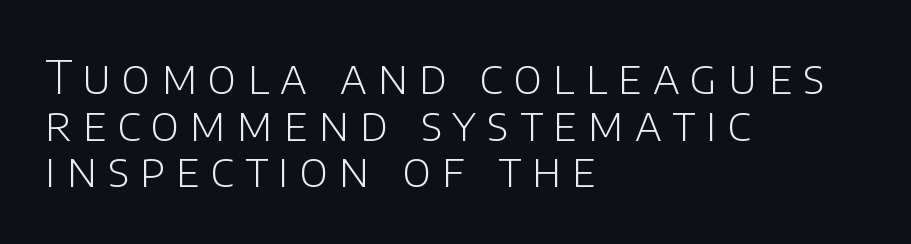
Q: Is the text bold? A: No.
Q: Is the text italic (slanted)? A: No, it is upright.
Q: Is the typeface a serif or a sans-serif typeface? A: Sans-serif.
Q: Is the text underlined? A: No.
Q: How is the paragraph aligned? A: Left-aligned.
Q: Is the spacing between letters normal or unusually wide? A: Unusually wide.
Q: Is the spacing between lines tight, normal or loose? A: Tight.
Q: Width (condensed, normal, or wide)? A: Normal.
Q: Stroke contrast? A: Low.
Q: x-height? A: Large.
Q: Monospaced? A: No.
